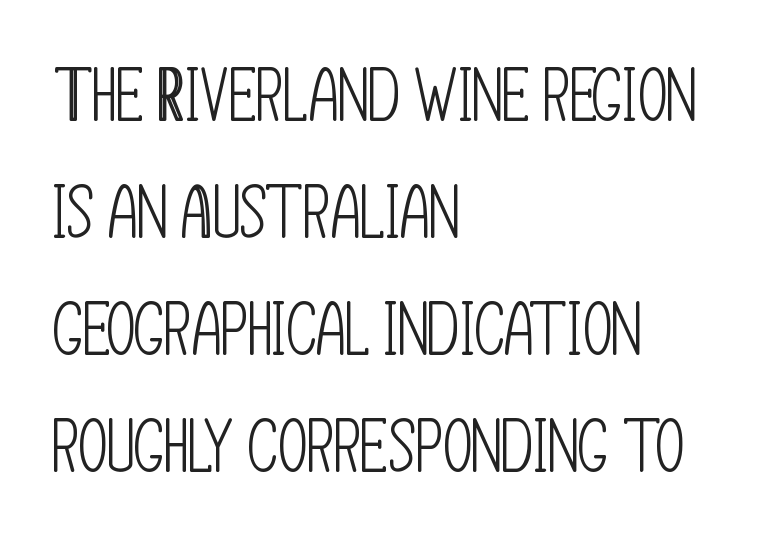
The image shows 74 px light, condensed sans-serif type, upright; set left-aligned, normal line spacing (1.58x), normal letter spacing, not underlined; low stroke contrast and a large x-height.
